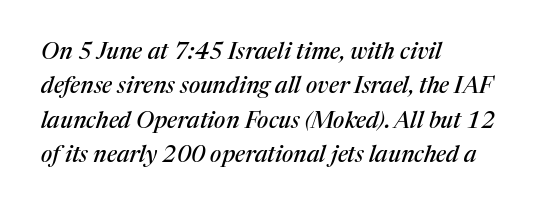
Interline gaps are of average width in this sample. Emphasis-style slanted type is in use. Decoration check: the copy has no underline. Layout note: lines flush left.
